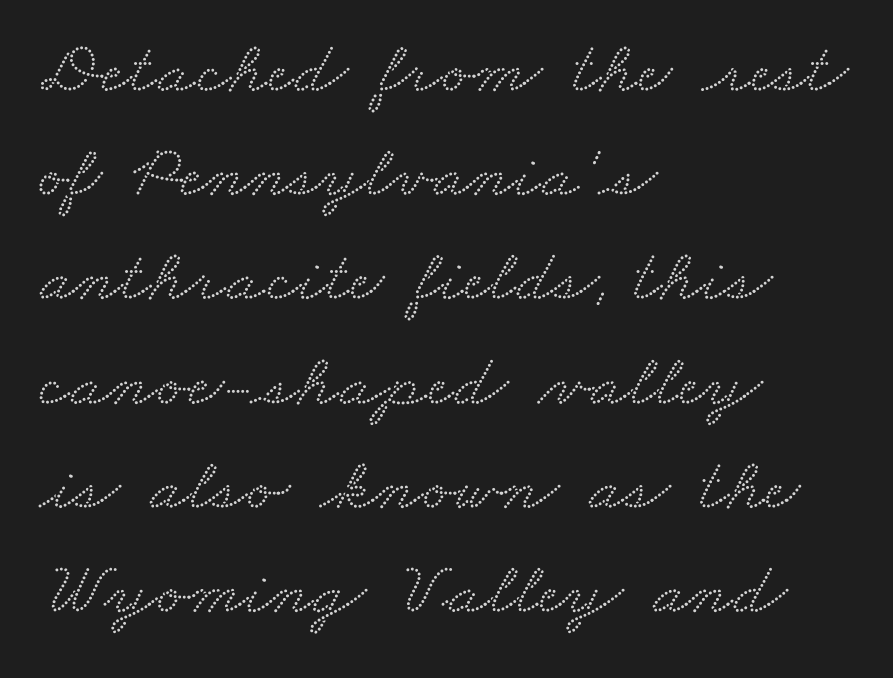
The image shows 75 px wide serif type; set left-aligned, normal line spacing (1.39x), normal letter spacing, not underlined; medium stroke contrast and a small x-height.
